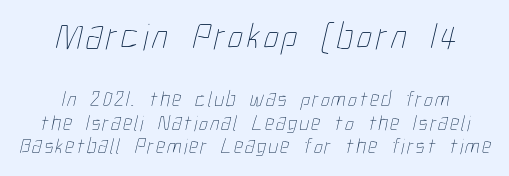
Q: Is the text bold? A: No.
Q: Is the text underlined? A: No.
Q: How is the paragraph aligned? A: Centered.
Q: Is the spacing between lines tight, normal or loose? A: Tight.
Q: Which block of text is set in a larger size, the first (top) or the second (bottom)? A: The first (top) one.
Q: Width (condensed, normal, or wide)? A: Condensed.
Q: Stroke contrast? A: Low.
Q: x-height? A: Medium.
Q: Monospaced? A: No.
